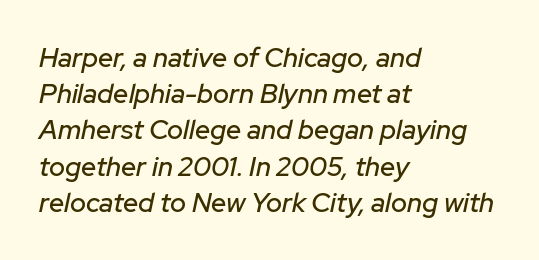
The image shows 27 px text type, italic (leaning right); set left-aligned, normal line spacing (1.34x), normal letter spacing, not underlined.
